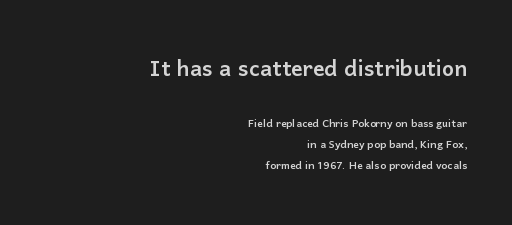
{"serif": "no", "italic": "no", "width": "normal", "stroke_contrast": "low", "x_height": "medium", "monospaced": "no", "underline": "no", "align": "right", "line_spacing": "normal", "line_spacing_ratio": 1.51, "letter_spacing": "normal", "letter_spacing_em": 0.0, "larger_block": "first", "size_ratio": 2.07, "glyph_px": 29}
